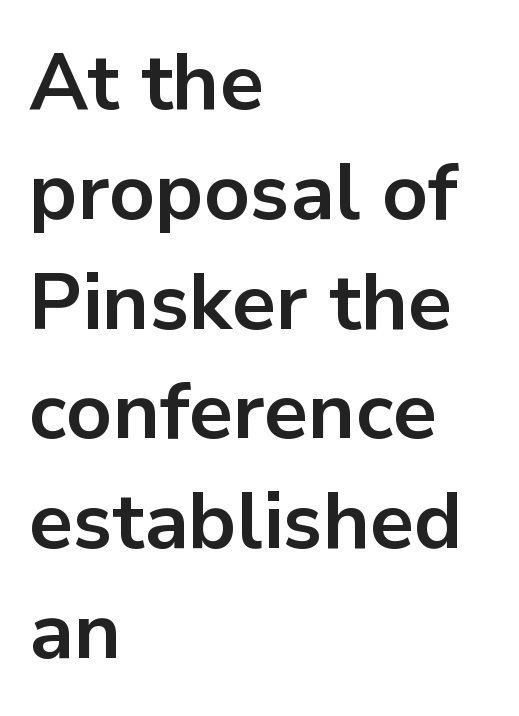
Here the glyphs are tracked normally, forming tight word shapes. The rendering uses natural spacing where letterforms have individual widths. The rendering shows plain stroke endings on the letterforms — a sans-serif design. Each glyph is drawn with heavy, bold strokes. The area under the type is left untouched.
